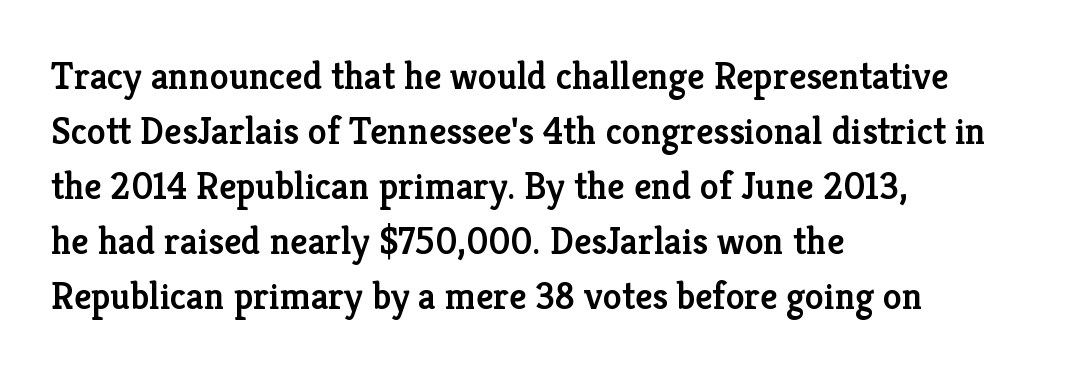
Normally led — the rows are evenly, conventionally spaced. Only glyphs here, with clear space below each row. Does extra space separate the letters? No, they use regular spacing. Rendered with straight, roman letterforms.
